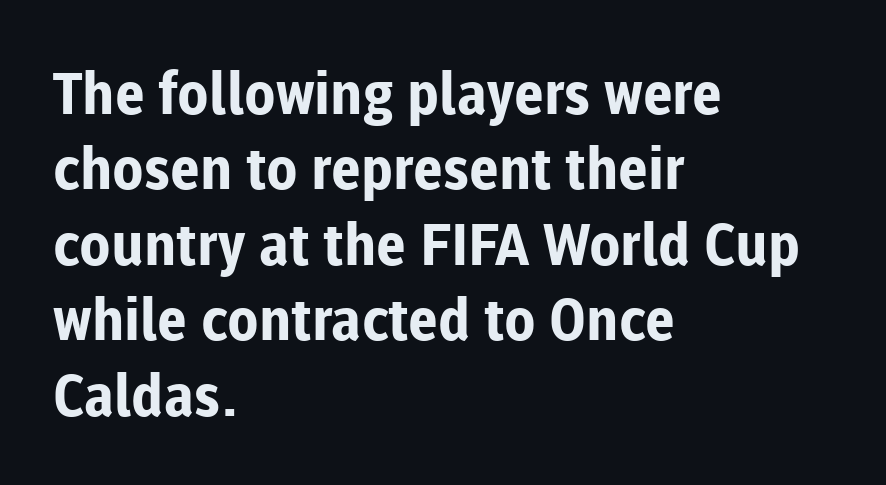
The image shows 58 px bold sans-serif type, upright; set left-aligned, normal line spacing (1.3x), normal letter spacing, not underlined; low stroke contrast and a medium x-height.
